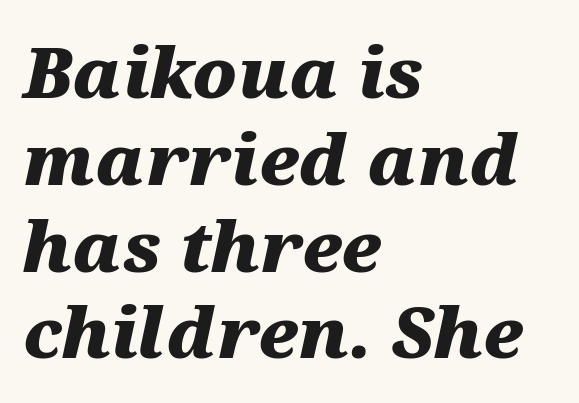
{"italic": "yes", "lean": "right", "slant_degrees": 12, "bold": "yes", "weight": "heavy", "width": "wide", "stroke_contrast": "medium", "x_height": "medium", "monospaced": "no", "underline": "no", "align": "left", "line_spacing_ratio": 1.24, "letter_spacing": "normal", "letter_spacing_em": 0.0, "glyph_px": 70}
